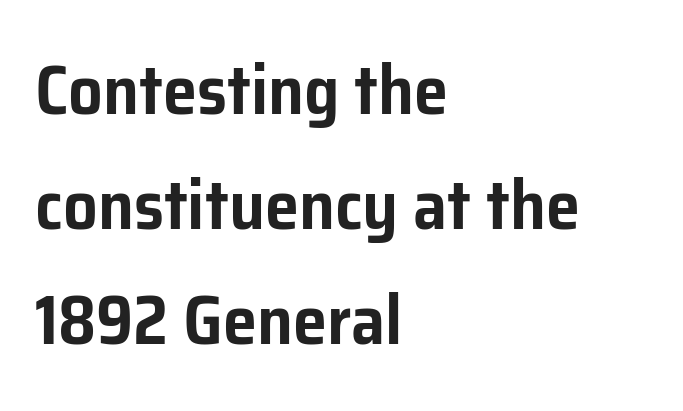
The image shows 69 px sans-serif type, upright; set left-aligned, normal line spacing (1.67x), normal letter spacing, not underlined; low stroke contrast and a medium x-height.
